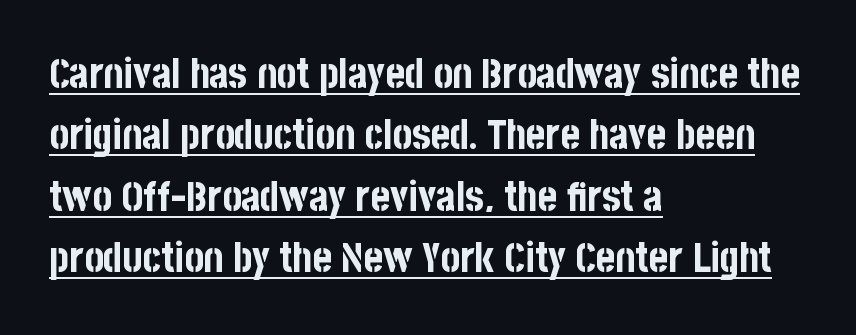
Q: Is the text bold? A: Yes.
Q: Is the text italic (slanted)? A: No, it is upright.
Q: Is the typeface a serif or a sans-serif typeface? A: Sans-serif.
Q: Is the text underlined? A: Yes.
Q: How is the paragraph aligned? A: Left-aligned.
Q: Is the spacing between letters normal or unusually wide? A: Normal.
Q: Is the spacing between lines tight, normal or loose? A: Normal.
Q: Width (condensed, normal, or wide)? A: Condensed.
Q: Stroke contrast? A: Low.
Q: x-height? A: Large.
Q: Monospaced? A: No.
